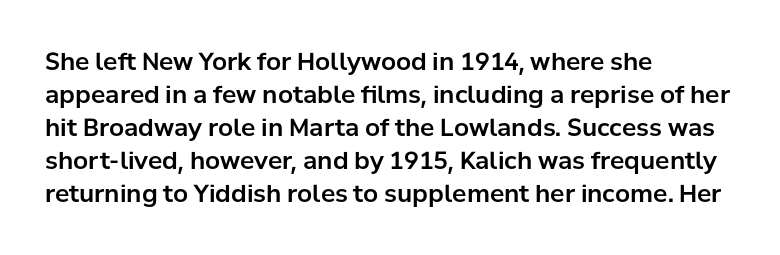
Q: Is the text italic (slanted)? A: No, it is upright.
Q: Is the text underlined? A: No.
Q: How is the paragraph aligned? A: Left-aligned.
Q: Is the spacing between letters normal or unusually wide? A: Normal.
Q: Is the spacing between lines tight, normal or loose? A: Normal.
